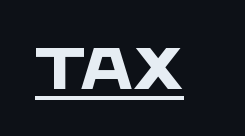
The image shows 59 px heavy, wide sans-serif type; set normal letter spacing, underlined; low stroke contrast and a large x-height.
